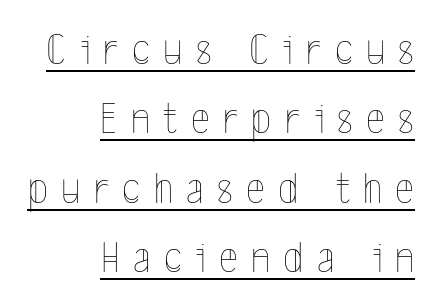
The image shows 45 px thin, condensed type, upright; set right-aligned, normal line spacing (1.54x), unusually wide letter spacing (+0.3 em), underlined; a medium x-height.
